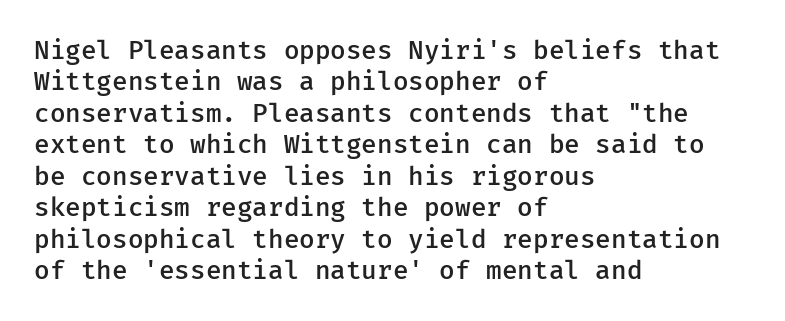
The image shows 26 px text type, upright; set left-aligned, line spacing 1.21x, normal letter spacing, not underlined.
